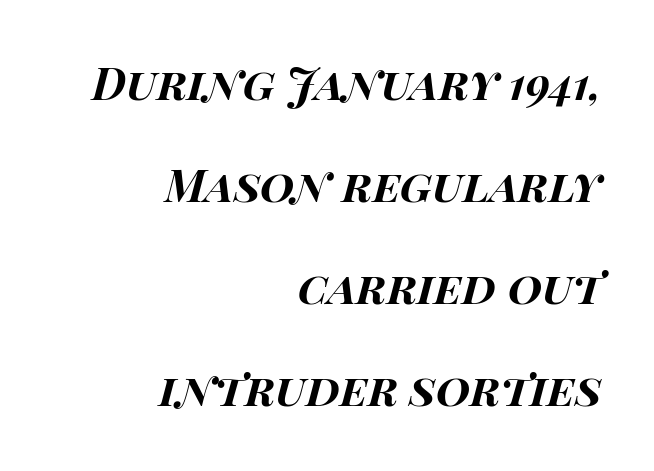
{"italic": "yes", "lean": "right", "slant_degrees": 15, "bold": "yes", "weight": "bold", "width": "wide", "stroke_contrast": "high", "x_height": "large", "monospaced": "no", "underline": "no", "align": "right", "line_spacing": "loose", "line_spacing_ratio": 2.32, "letter_spacing": "normal", "letter_spacing_em": 0.0, "glyph_px": 44}
